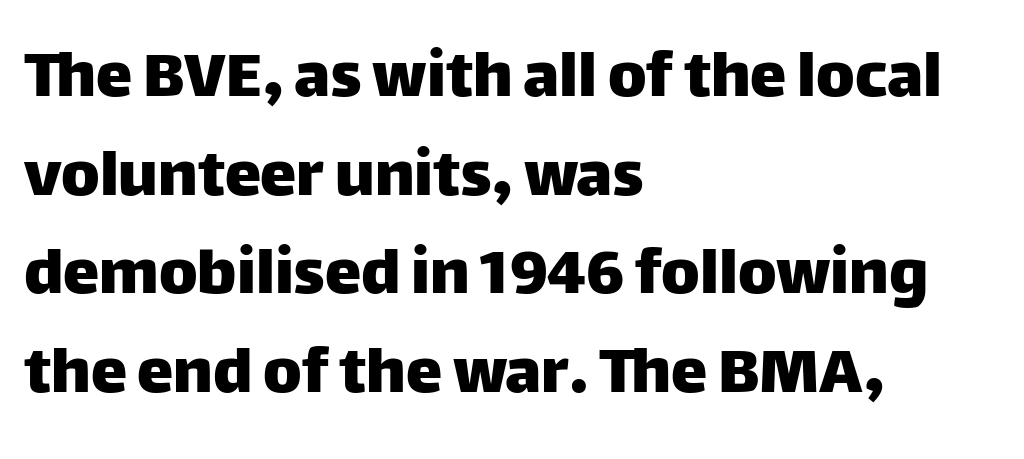
{"serif": "no", "italic": "no", "width": "normal", "stroke_contrast": "low", "x_height": "large", "monospaced": "no", "underline": "no", "align": "left", "line_spacing": "normal", "line_spacing_ratio": 1.35, "letter_spacing": "normal", "letter_spacing_em": 0.0, "glyph_px": 73}
